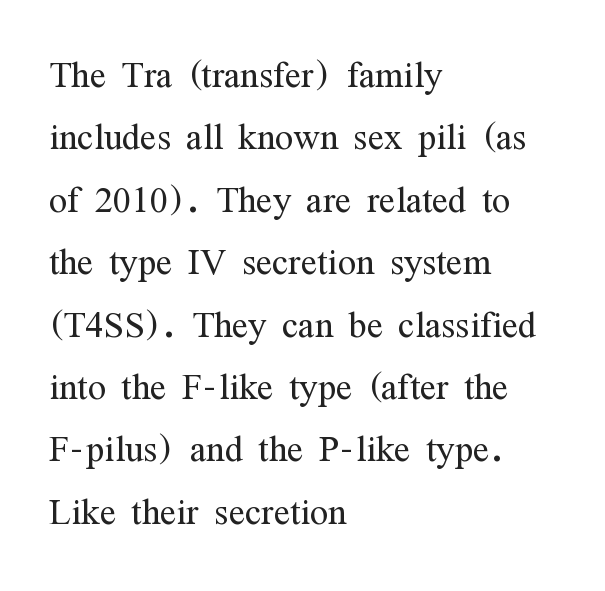
{"serif": "yes", "italic": "no", "bold": "no", "weight": "light", "width": "condensed", "stroke_contrast": "medium", "x_height": "medium", "monospaced": "no", "underline": "no", "align": "left", "line_spacing": "normal", "line_spacing_ratio": 1.3, "letter_spacing": "normal", "letter_spacing_em": 0.0, "glyph_px": 48}
